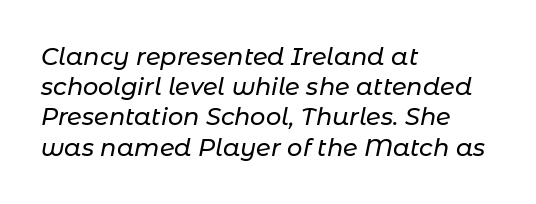
Q: Is the text italic (slanted)? A: Yes, it leans right by about 11 degrees.
Q: Is the text underlined? A: No.
Q: How is the paragraph aligned? A: Left-aligned.
Q: Is the spacing between letters normal or unusually wide? A: Normal.
Q: Is the spacing between lines tight, normal or loose? A: Normal.
